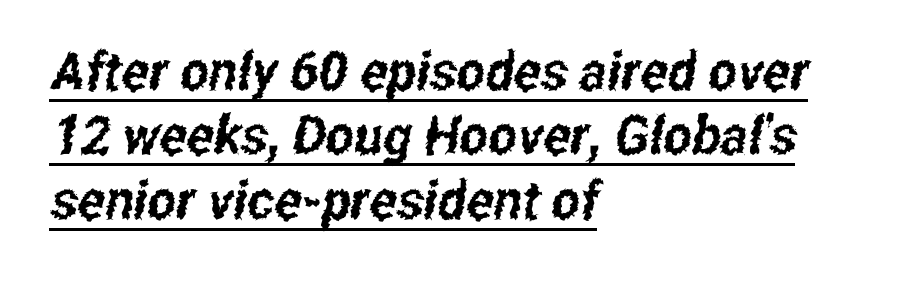
{"serif": "no", "width": "condensed", "stroke_contrast": "low", "x_height": "medium", "monospaced": "no", "underline": "yes", "align": "left", "line_spacing_ratio": 1.19, "letter_spacing": "normal", "letter_spacing_em": 0.0, "glyph_px": 54}
